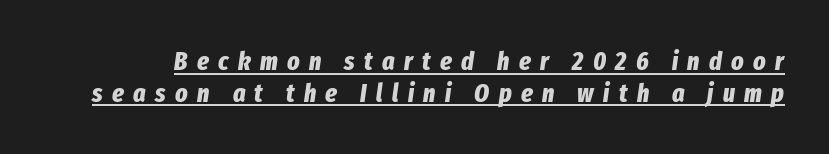
The image shows 26 px bold type, italic (leaning right); set line spacing 1.22x, unusually wide letter spacing (+0.36 em), underlined.
